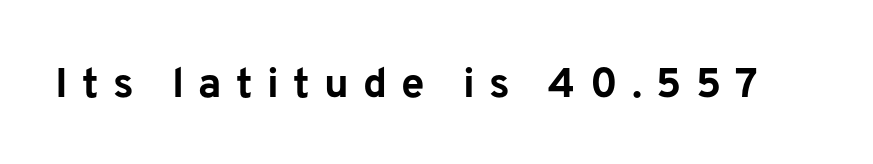
Q: Is the text bold? A: Yes.
Q: Is the text italic (slanted)? A: No, it is upright.
Q: Is the typeface a serif or a sans-serif typeface? A: Sans-serif.
Q: Is the text underlined? A: No.
Q: Is the spacing between letters normal or unusually wide? A: Unusually wide.
Q: Width (condensed, normal, or wide)? A: Normal.
Q: Stroke contrast? A: Low.
Q: x-height? A: Medium.
Q: Monospaced? A: No.
